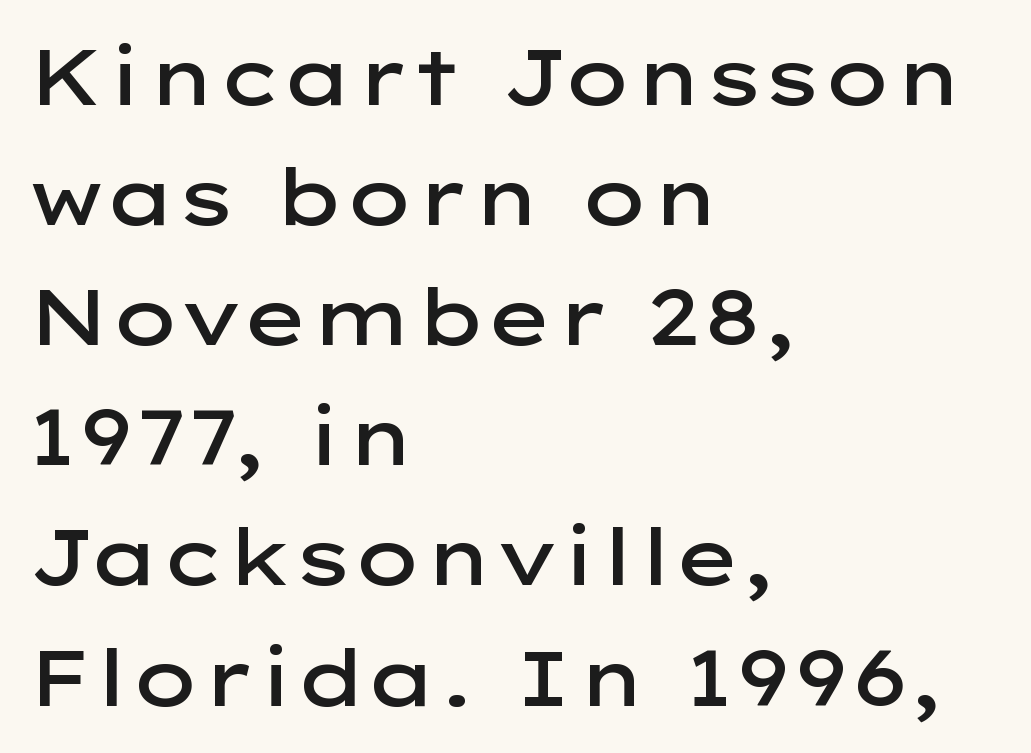
The image shows 78 px semibold, wide sans-serif type, upright; set left-aligned, normal line spacing (1.54x), normal letter spacing, not underlined; low stroke contrast and a medium x-height.
